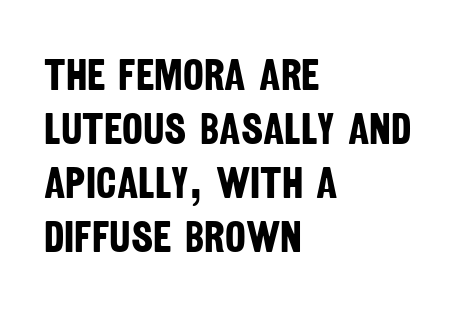
Q: Is the text bold? A: Yes.
Q: Is the typeface a serif or a sans-serif typeface? A: Sans-serif.
Q: Is the text underlined? A: No.
Q: How is the paragraph aligned? A: Left-aligned.
Q: Is the spacing between letters normal or unusually wide? A: Normal.
Q: Width (condensed, normal, or wide)? A: Condensed.
Q: Stroke contrast? A: Low.
Q: x-height? A: Large.
Q: Monospaced? A: No.
